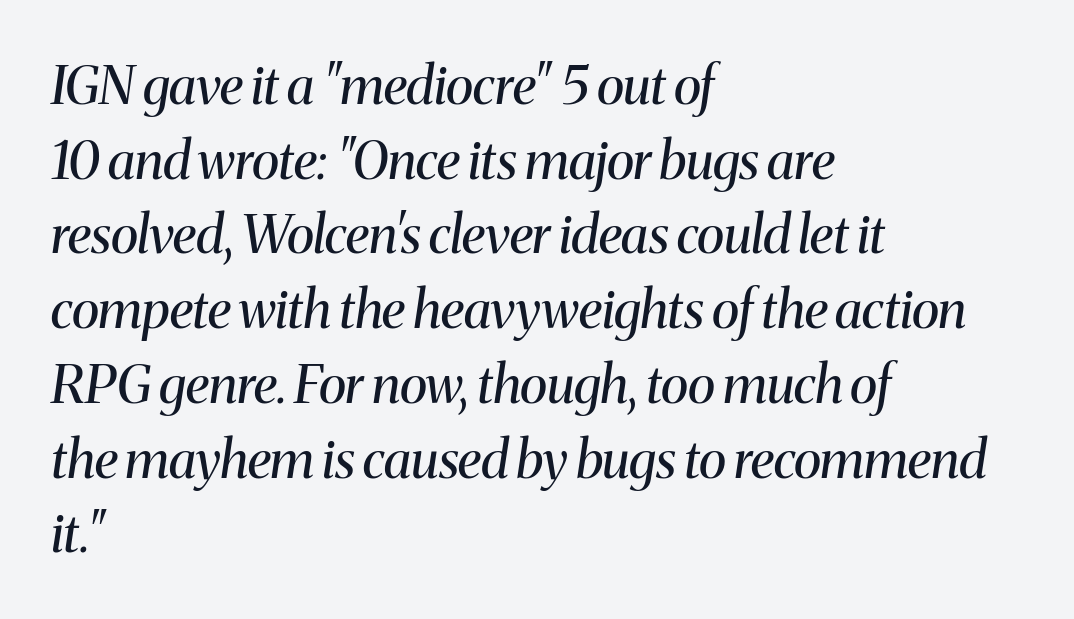
{"serif": "yes", "italic": "yes", "lean": "right", "slant_degrees": 8, "bold": "no", "weight": "regular", "width": "normal", "stroke_contrast": "medium", "x_height": "medium", "monospaced": "no", "underline": "no", "align": "left", "line_spacing": "normal", "line_spacing_ratio": 1.41, "letter_spacing": "normal", "letter_spacing_em": 0.0, "glyph_px": 53}
